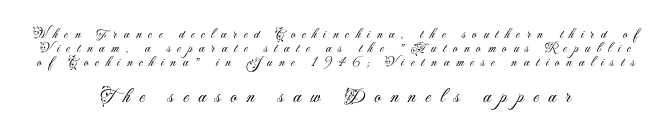
Q: Is the text bold? A: No.
Q: Is the text italic (slanted)? A: Yes.
Q: Is the text underlined? A: No.
Q: How is the paragraph aligned? A: Centered.
Q: Is the spacing between letters normal or unusually wide? A: Unusually wide.
Q: Is the spacing between lines tight, normal or loose? A: Tight.
Q: Which block of text is set in a larger size, the first (top) or the second (bottom)? A: The second (bottom) one.
